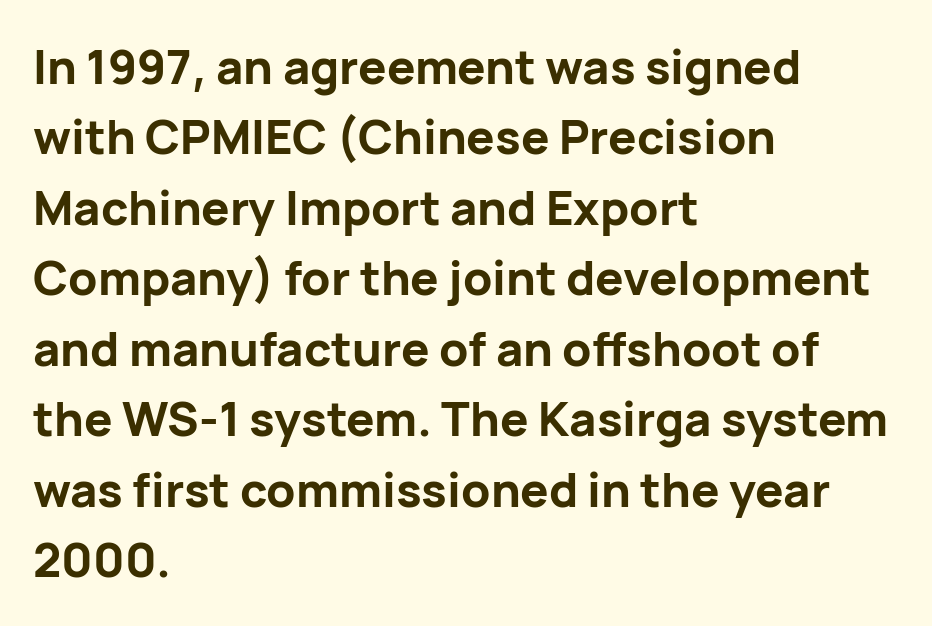
Q: Is the text bold? A: Yes.
Q: Is the text italic (slanted)? A: No, it is upright.
Q: Is the typeface a serif or a sans-serif typeface? A: Sans-serif.
Q: Is the text underlined? A: No.
Q: How is the paragraph aligned? A: Left-aligned.
Q: Is the spacing between letters normal or unusually wide? A: Normal.
Q: Is the spacing between lines tight, normal or loose? A: Normal.
Q: Width (condensed, normal, or wide)? A: Normal.
Q: Stroke contrast? A: Low.
Q: x-height? A: Medium.
Q: Monospaced? A: No.
